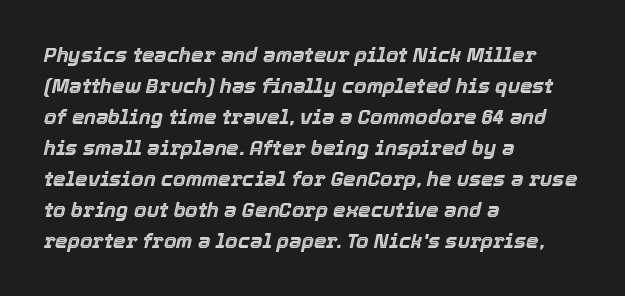
{"italic": "yes", "lean": "right", "slant_degrees": 12, "underline": "no", "align": "left", "line_spacing": "normal", "line_spacing_ratio": 1.55, "letter_spacing": "normal", "letter_spacing_em": 0.0, "glyph_px": 20}
